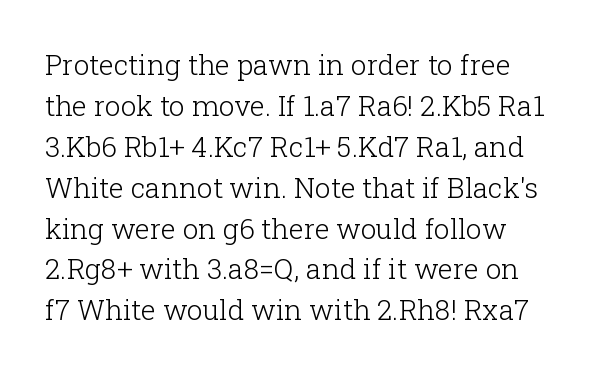
Q: Is the text bold? A: No.
Q: Is the text italic (slanted)? A: No, it is upright.
Q: Is the typeface a serif or a sans-serif typeface? A: Serif.
Q: Is the text underlined? A: No.
Q: Is the spacing between letters normal or unusually wide? A: Normal.
Q: Is the spacing between lines tight, normal or loose? A: Normal.
Q: Width (condensed, normal, or wide)? A: Normal.
Q: Stroke contrast? A: Low.
Q: x-height? A: Medium.
Q: Monospaced? A: No.
